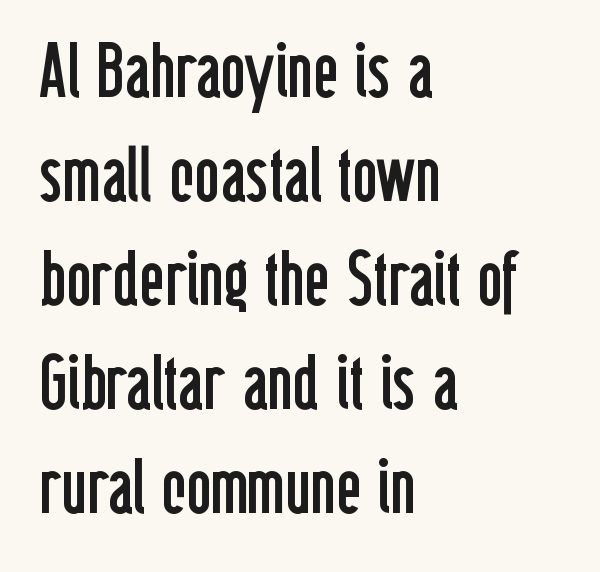
Q: Is the text bold? A: No.
Q: Is the text italic (slanted)? A: No, it is upright.
Q: Is the typeface a serif or a sans-serif typeface? A: Sans-serif.
Q: Is the text underlined? A: No.
Q: How is the paragraph aligned? A: Left-aligned.
Q: Is the spacing between letters normal or unusually wide? A: Normal.
Q: Is the spacing between lines tight, normal or loose? A: Normal.
Q: Width (condensed, normal, or wide)? A: Condensed.
Q: Stroke contrast? A: Low.
Q: x-height? A: Medium.
Q: Monospaced? A: No.
